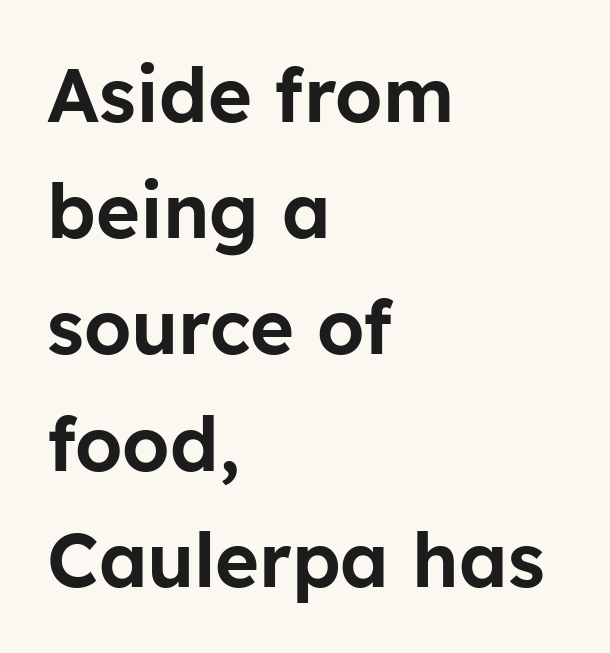
What kind of face is this? One without serifs — a sans. The typesetter chose a ragged-right arrangement here. No word sits above an underline. Spacing between characters is what you'd get straight out of the box. Honestly, the row spacing looks completely unremarkable. The passage shown is typed in a proportional face where columns would drift.
